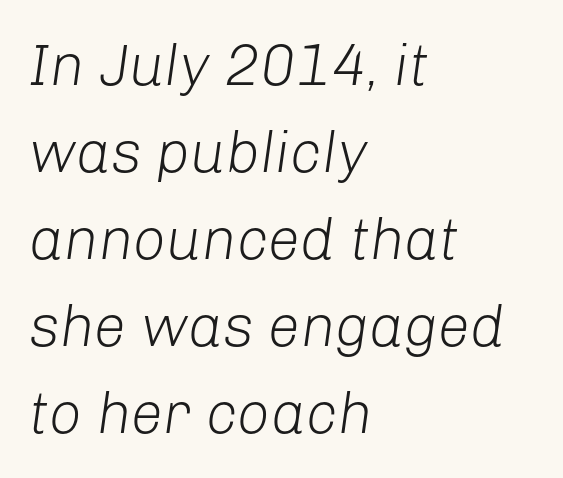
{"italic": "yes", "lean": "right", "slant_degrees": 8, "bold": "no", "weight": "light", "width": "normal", "stroke_contrast": "low", "x_height": "medium", "monospaced": "no", "underline": "no", "align": "left", "line_spacing": "normal", "line_spacing_ratio": 1.5, "letter_spacing": "normal", "letter_spacing_em": 0.0, "glyph_px": 58}
